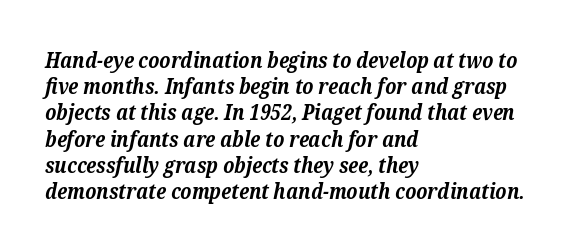
The axis of the letterforms is tilted away from vertical. The space between consecutive lines is moderate. The rendering uses a bold face; every stroke is thick and dark. The face used here is rendered with its standard letterfit.
